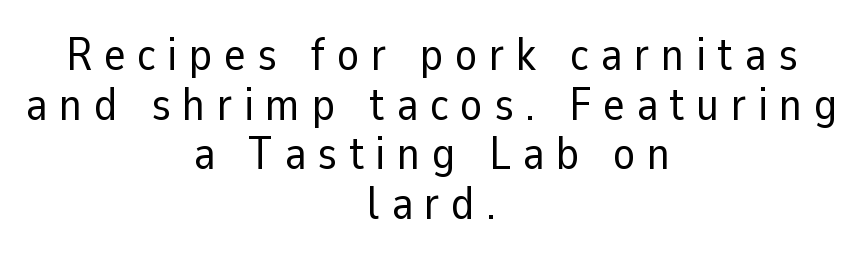
Do the characters align in a grid? No, the font is proportional. This rendering features lettering with no underline. The vertical gap from one line to the next is small. Teacher's note: observe the equal gaps on both sides — that is centered alignment.
